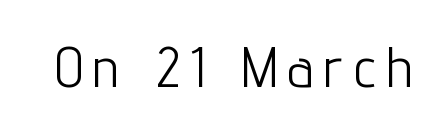
{"serif": "no", "italic": "no", "bold": "no", "weight": "light", "width": "condensed", "stroke_contrast": "low", "x_height": "medium", "monospaced": "no", "underline": "no", "glyph_px": 57}
